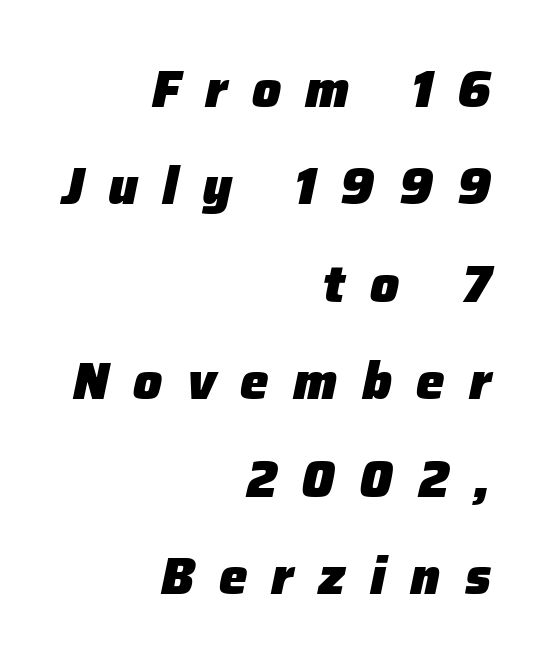
Q: Is the text bold? A: Yes.
Q: Is the text italic (slanted)? A: Yes, it leans right by about 12 degrees.
Q: Is the text underlined? A: No.
Q: How is the paragraph aligned? A: Right-aligned.
Q: Is the spacing between letters normal or unusually wide? A: Unusually wide.
Q: Is the spacing between lines tight, normal or loose? A: Loose.
Q: Width (condensed, normal, or wide)? A: Normal.
Q: Stroke contrast? A: Low.
Q: x-height? A: Medium.
Q: Monospaced? A: No.
